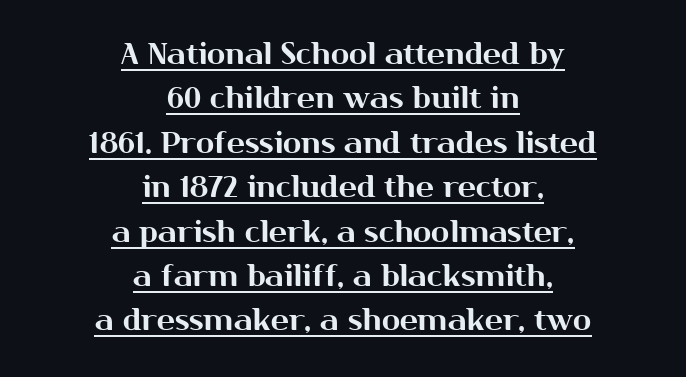
Quick note: underline on. Leftover space on each line is divided equally before and after the words. Regular leading. In terms of letterspacing, this is plain default setting. You could not count columns in this text — the font is proportionally spaced. When letters stand straight like this, we call the style roman or upright.
